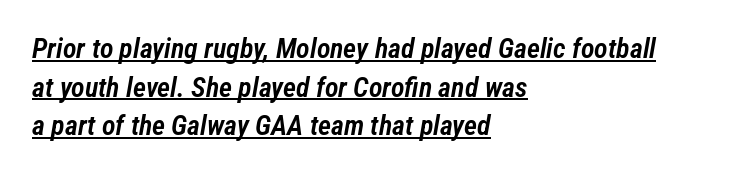
Q: Is the text bold? A: Semi-bold.
Q: Is the text italic (slanted)? A: Yes, it leans right by about 12 degrees.
Q: Is the text underlined? A: Yes.
Q: How is the paragraph aligned? A: Left-aligned.
Q: Is the spacing between letters normal or unusually wide? A: Normal.
Q: Is the spacing between lines tight, normal or loose? A: Normal.
Q: Width (condensed, normal, or wide)? A: Condensed.
Q: Stroke contrast? A: Low.
Q: x-height? A: Medium.
Q: Monospaced? A: No.
